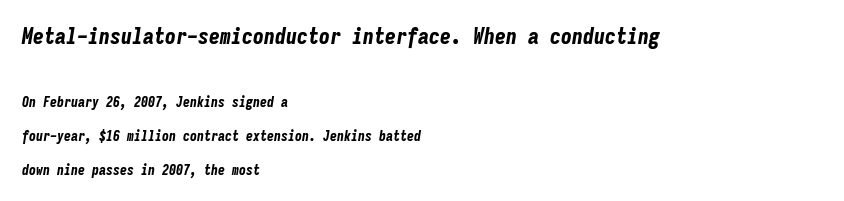
Q: Is the text bold? A: Yes.
Q: Is the text italic (slanted)? A: Yes, it leans right by about 9 degrees.
Q: Is the text underlined? A: No.
Q: How is the paragraph aligned? A: Left-aligned.
Q: Is the spacing between letters normal or unusually wide? A: Normal.
Q: Is the spacing between lines tight, normal or loose? A: Loose.
Q: Which block of text is set in a larger size, the first (top) or the second (bottom)? A: The first (top) one.
